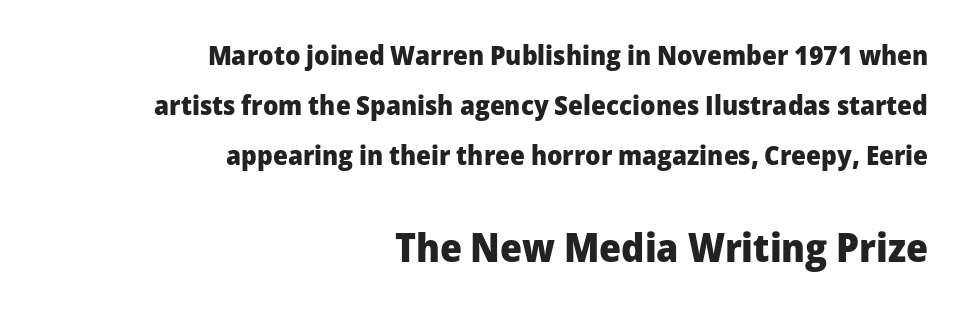
Q: Is the text bold? A: Yes.
Q: Is the text italic (slanted)? A: No, it is upright.
Q: Is the typeface a serif or a sans-serif typeface? A: Sans-serif.
Q: Is the text underlined? A: No.
Q: How is the paragraph aligned? A: Right-aligned.
Q: Is the spacing between letters normal or unusually wide? A: Normal.
Q: Which block of text is set in a larger size, the first (top) or the second (bottom)? A: The second (bottom) one.
Q: Width (condensed, normal, or wide)? A: Normal.
Q: Stroke contrast? A: Low.
Q: x-height? A: Medium.
Q: Monospaced? A: No.
